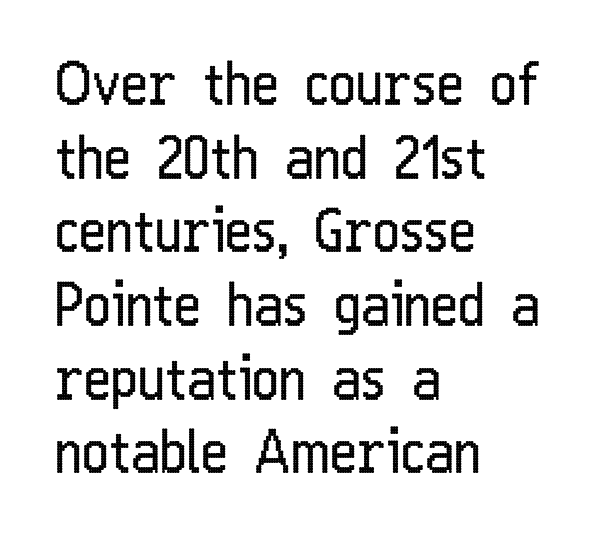
The string is rendered with underlining switched off. I'd call this a sans setting — the letters go barefoot. Leading: standard. Does the copy run flush right? No — it runs flush left.
